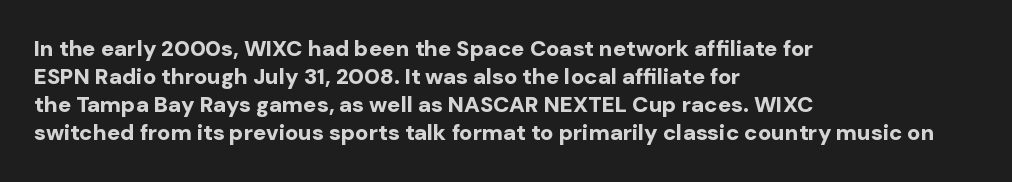
The image shows 22 px bold type, upright; set left-aligned, normal line spacing (1.28x), normal letter spacing, not underlined.
